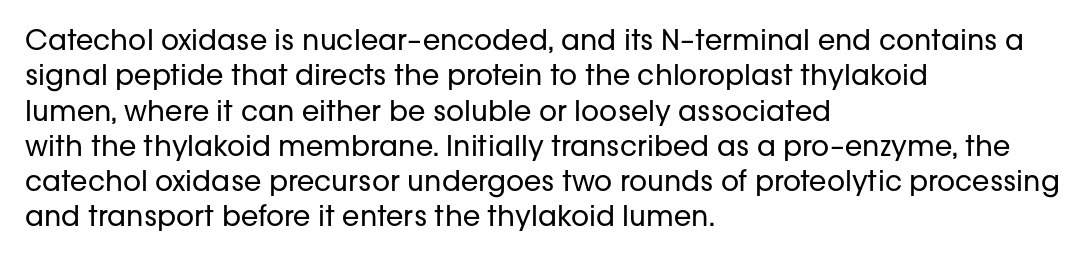
Each letter's strokes conclude bluntly, with no projecting serifs. Line starts are locked; line ends wander. This reads as an unemphasized weight, regular at the heaviest. Does extra space separate the letters? No, they use regular spacing.
